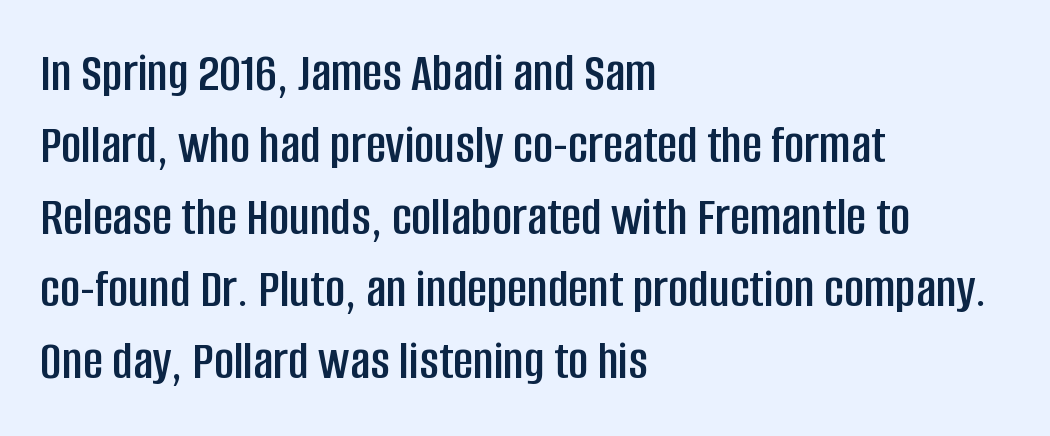
Just letters on the line, the space beneath them empty. Notice how the passage keeps a crisp vertical edge on the left only. The letters stand straight up with perfectly vertical stems. These lines keep a tight, regular rhythm from letter to letter. Horizontal bands of white between lines are of average thickness.
